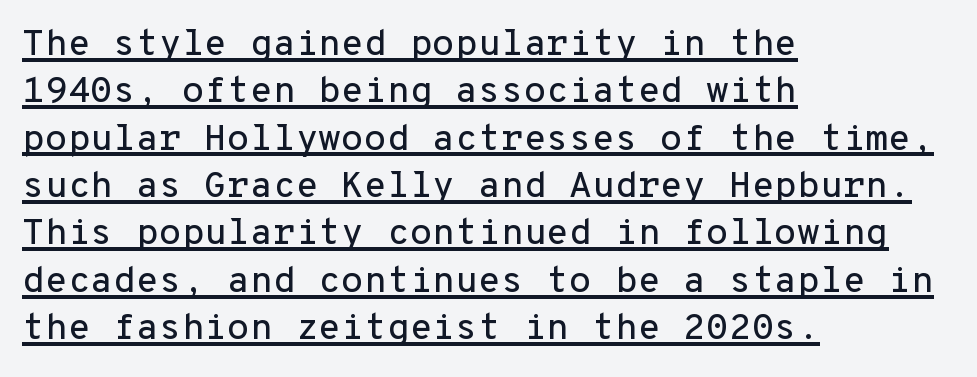
{"serif": "no", "italic": "no", "width": "normal", "stroke_contrast": "low", "x_height": "medium", "monospaced": "yes", "underline": "yes", "align": "left", "line_spacing": "normal", "line_spacing_ratio": 1.28, "letter_spacing": "normal", "letter_spacing_em": 0.0, "glyph_px": 37}
